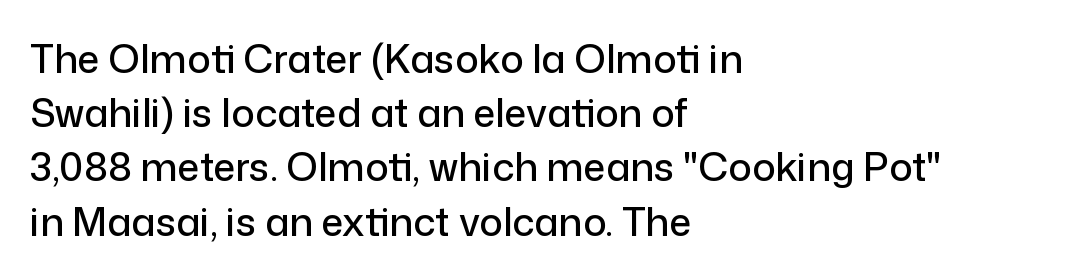
The image shows 39 px sans-serif type, upright; set left-aligned, normal line spacing (1.39x), normal letter spacing, not underlined; low stroke contrast and a medium x-height.
